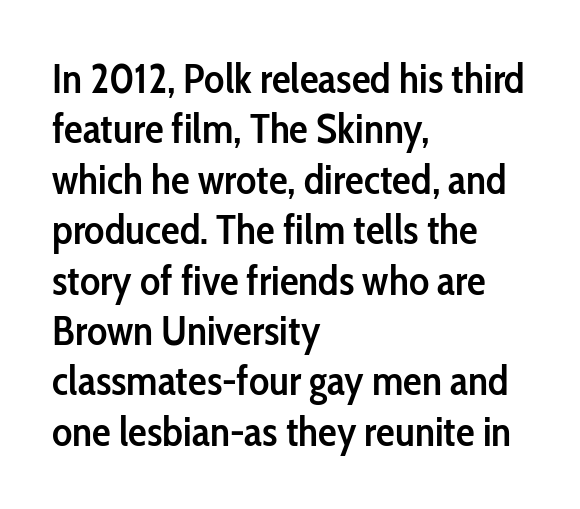
{"serif": "no", "italic": "no", "bold": "semi", "weight": "semibold", "width": "condensed", "stroke_contrast": "low", "x_height": "medium", "monospaced": "no", "underline": "no", "align": "left", "line_spacing_ratio": 1.2, "letter_spacing": "normal", "letter_spacing_em": 0.0, "glyph_px": 42}
